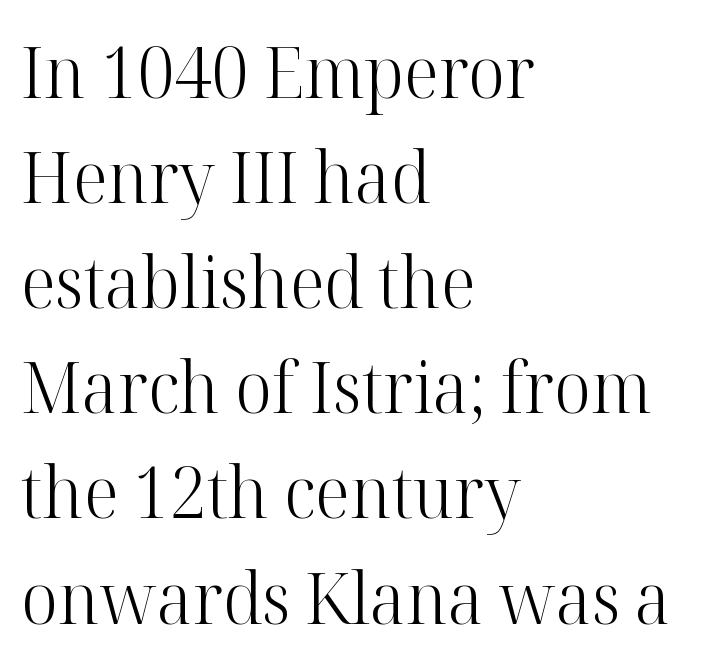
{"serif": "yes", "italic": "no", "bold": "no", "weight": "light", "width": "normal", "stroke_contrast": "high", "x_height": "medium", "monospaced": "no", "underline": "no", "align": "left", "line_spacing": "normal", "line_spacing_ratio": 1.46, "letter_spacing": "normal", "letter_spacing_em": 0.0, "glyph_px": 72}
